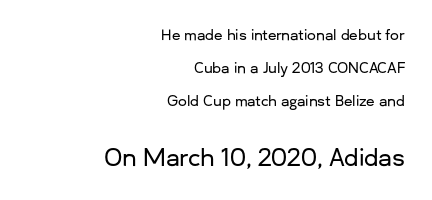
Q: Is the text italic (slanted)? A: No, it is upright.
Q: Is the text underlined? A: No.
Q: How is the paragraph aligned? A: Right-aligned.
Q: Is the spacing between letters normal or unusually wide? A: Normal.
Q: Is the spacing between lines tight, normal or loose? A: Loose.
Q: Which block of text is set in a larger size, the first (top) or the second (bottom)? A: The second (bottom) one.
